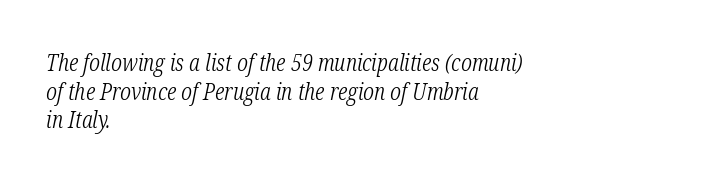
The image shows 23 px text type, italic (leaning right); set left-aligned, line spacing 1.24x, normal letter spacing, not underlined.
